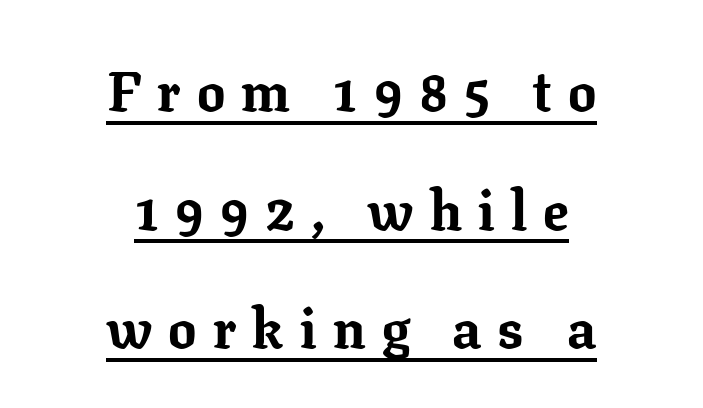
The block of text is sparse from top to bottom, with ample space between rows. Each glyph is drawn with heavy, bold strokes. This rendering employs a face with finishing strokes, i.e., a serif. The rendered words wear a rule along their underside. Every character sits straight up, as roman type does. The rag falls on both sides of this text block equally.
